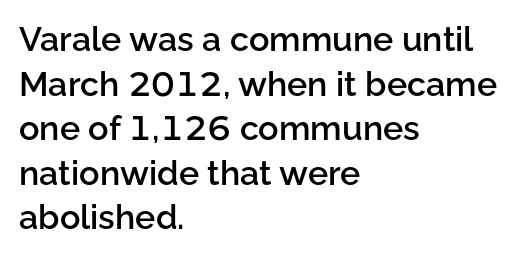
The image shows 34 px semibold sans-serif type, upright; set left-aligned, normal line spacing (1.31x), normal letter spacing, not underlined; low stroke contrast and a medium x-height.
